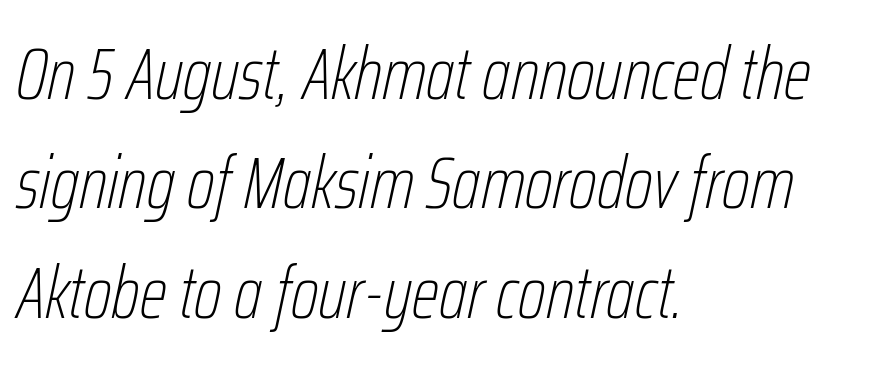
The image shows 73 px thin, condensed type, italic (leaning right); set left-aligned, normal line spacing (1.5x), normal letter spacing, not underlined; low stroke contrast and a medium x-height.
